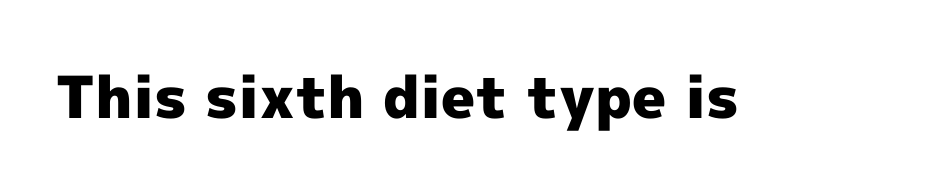
{"serif": "no", "italic": "no", "bold": "yes", "weight": "heavy", "width": "normal", "x_height": "medium", "monospaced": "no", "underline": "no", "letter_spacing": "normal", "letter_spacing_em": 0.0, "glyph_px": 58}
